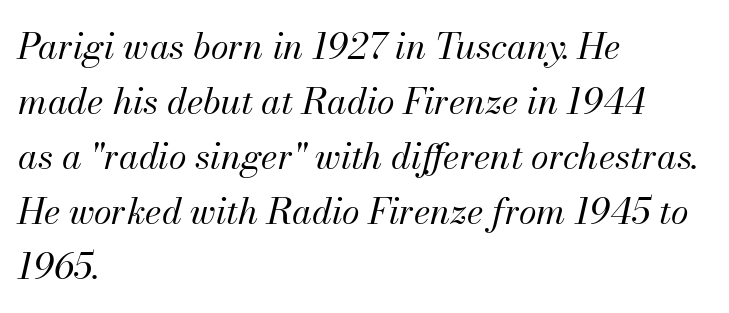
The image shows 36 px regular-weight type, italic (leaning right); set left-aligned, normal line spacing (1.53x), normal letter spacing, not underlined; medium stroke contrast and a small x-height.
